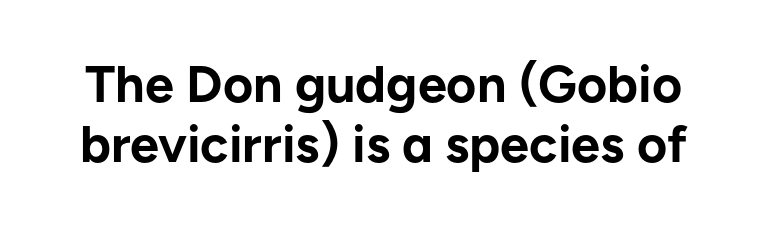
Q: Is the text bold? A: Yes.
Q: Is the text italic (slanted)? A: No, it is upright.
Q: Is the typeface a serif or a sans-serif typeface? A: Sans-serif.
Q: Is the text underlined? A: No.
Q: Is the spacing between letters normal or unusually wide? A: Normal.
Q: Is the spacing between lines tight, normal or loose? A: Tight.
Q: Width (condensed, normal, or wide)? A: Normal.
Q: Stroke contrast? A: Low.
Q: x-height? A: Medium.
Q: Monospaced? A: No.
